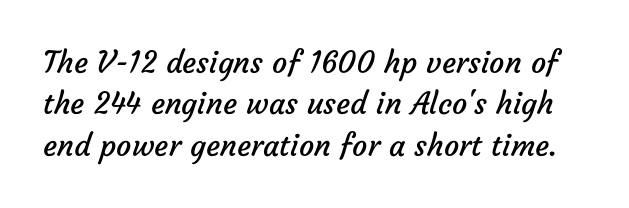
The glyphs in this specimen are sans serif. Students, observe: this is what conventionally led text looks like. The rendering uses natural spacing where letterforms have individual widths. Counters stay open thanks to moderate or lighter strokes.
